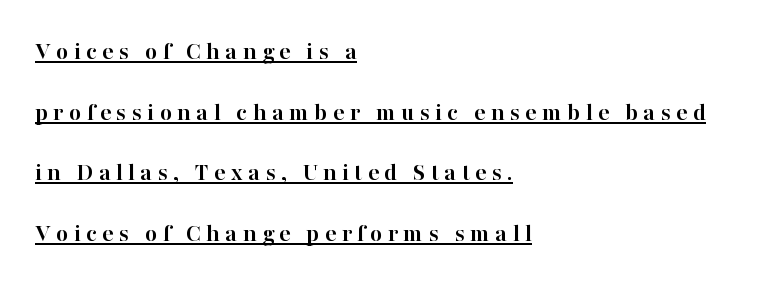
{"italic": "no", "bold": "yes", "underline": "yes", "align": "left", "line_spacing": "loose", "line_spacing_ratio": 2.33, "letter_spacing": "wide", "letter_spacing_em": 0.21, "glyph_px": 26}
